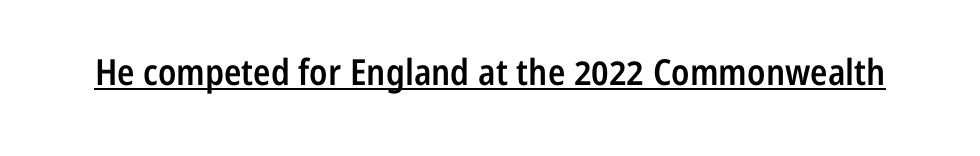
Q: Is the text bold? A: Semi-bold.
Q: Is the text italic (slanted)? A: No, it is upright.
Q: Is the typeface a serif or a sans-serif typeface? A: Sans-serif.
Q: Is the text underlined? A: Yes.
Q: Is the spacing between letters normal or unusually wide? A: Normal.
Q: Width (condensed, normal, or wide)? A: Condensed.
Q: Stroke contrast? A: Low.
Q: x-height? A: Medium.
Q: Monospaced? A: No.
